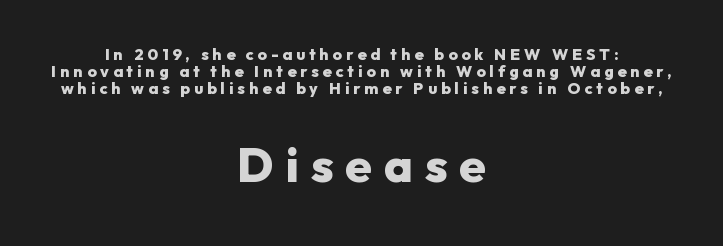
The image shows 48 px heavy sans-serif type, upright; set centered, tight line spacing (1.06x), unusually wide letter spacing (+0.25 em), not underlined; the second (bottom) block is 3.0x larger; low stroke contrast and a medium x-height.
